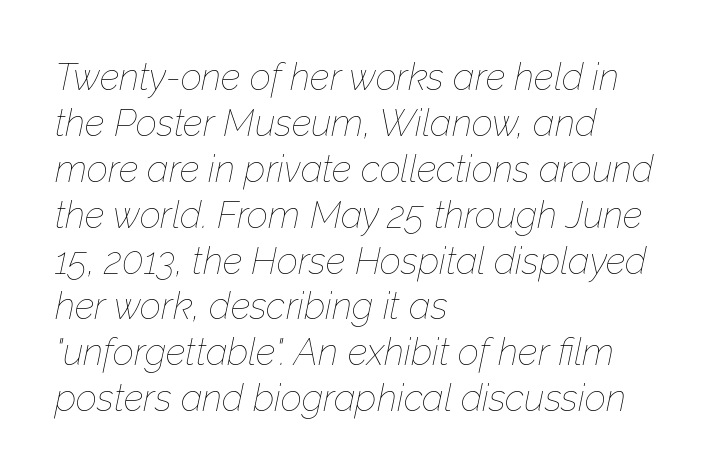
Each stroke keeps to a modest, everyday thickness or less. The foot of each line stays bare and open. The face used here is proportionally spaced, like ordinary book or web type. Which margin do the lines hug? The left one — the right edge is uneven.
